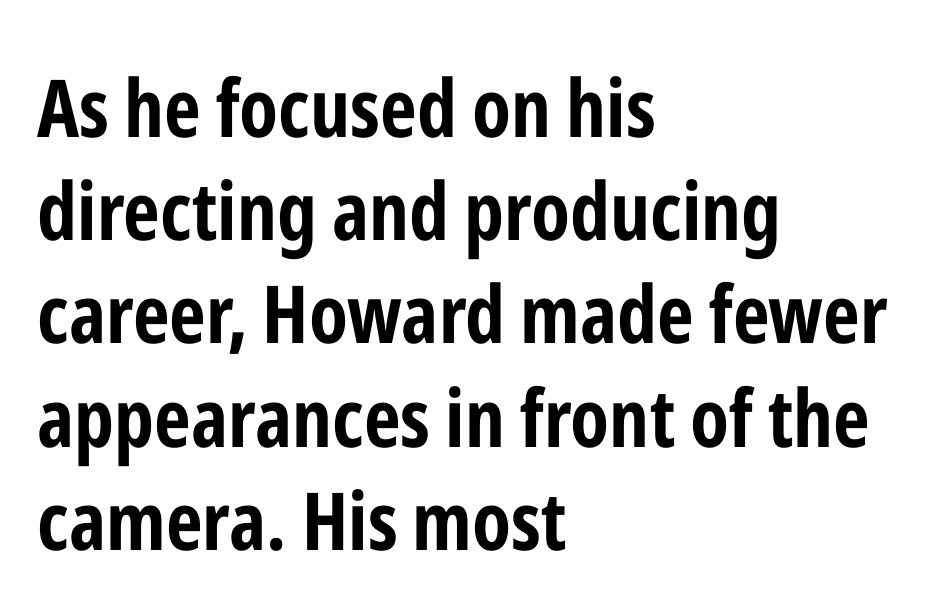
The rendering uses natural spacing where letterforms have individual widths. Posture: vertical. Words float on clear page, feet unadorned. Regarding leading, the lines here are spaced in the standard way. Casual observation: everything's shoved over to the left.
